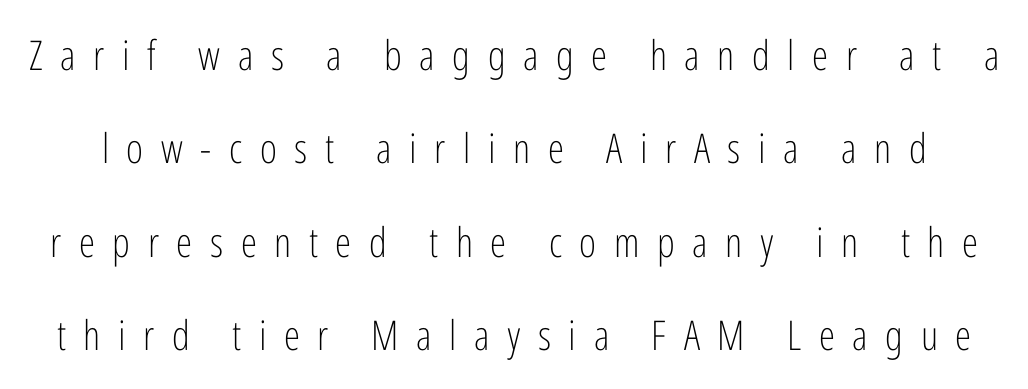
{"serif": "no", "italic": "no", "bold": "no", "weight": "light", "width": "condensed", "stroke_contrast": "low", "x_height": "medium", "monospaced": "no", "underline": "no", "line_spacing": "loose", "line_spacing_ratio": 2.28, "letter_spacing": "wide", "letter_spacing_em": 0.43, "glyph_px": 41}
